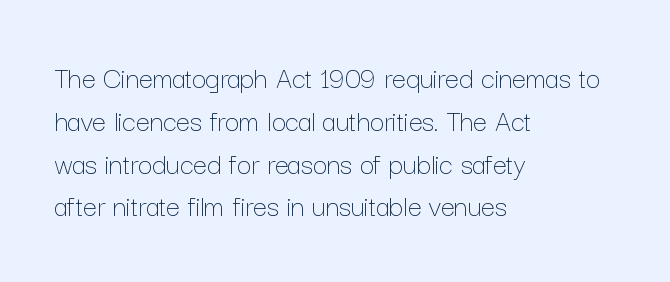
The image shows 31 px thin type, upright; set left-aligned, normal line spacing (1.38x), normal letter spacing, not underlined; low stroke contrast and a medium x-height.
